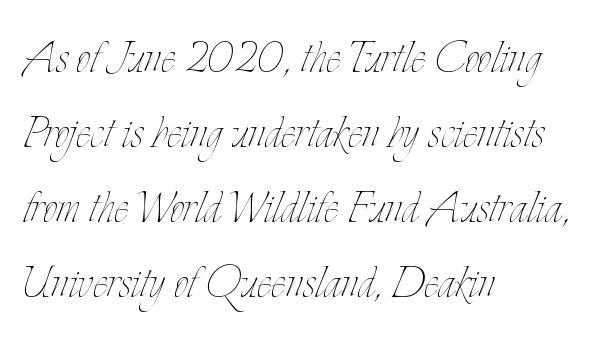
Q: Is the text bold? A: No.
Q: Is the text italic (slanted)? A: Yes.
Q: Is the text underlined? A: No.
Q: How is the paragraph aligned? A: Left-aligned.
Q: Is the spacing between letters normal or unusually wide? A: Normal.
Q: Is the spacing between lines tight, normal or loose? A: Normal.
Q: Width (condensed, normal, or wide)? A: Condensed.
Q: Stroke contrast? A: Low.
Q: x-height? A: Small.
Q: Monospaced? A: No.
